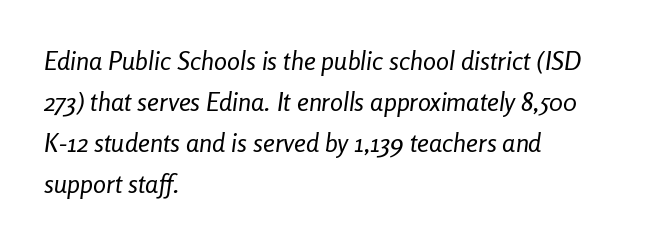
Q: Is the text bold? A: No.
Q: Is the text italic (slanted)? A: Yes, it leans right by about 8 degrees.
Q: Is the text underlined? A: No.
Q: How is the paragraph aligned? A: Left-aligned.
Q: Is the spacing between letters normal or unusually wide? A: Normal.
Q: Is the spacing between lines tight, normal or loose? A: Normal.
